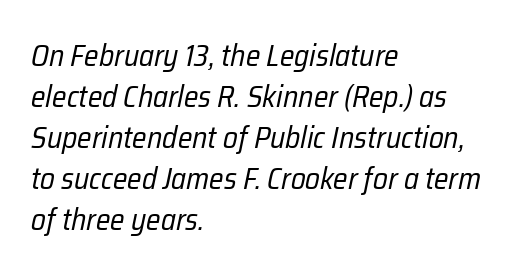
The image shows 30 px regular-weight, condensed type, italic (leaning right); set left-aligned, normal line spacing (1.37x), normal letter spacing, not underlined; low stroke contrast and a medium x-height.
